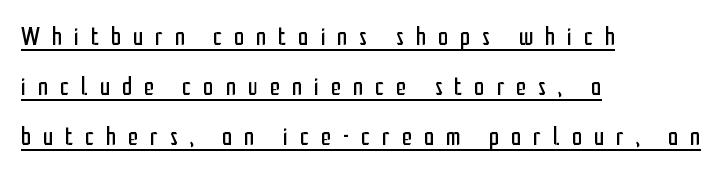
Reading down the column, the eye jumps a long way to each next line. Vertical strokes here are truly vertical. Weight: in the light-to-regular range. Is there an underline? Yes — a line sits under the letters. How are the letters spaced? Widely, with obvious added tracking. These lines are set flush left with a ragged right edge.
